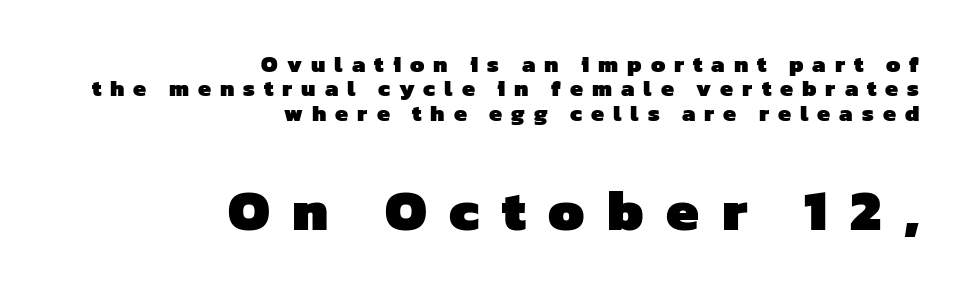
{"serif": "no", "bold": "yes", "weight": "heavy", "width": "normal", "stroke_contrast": "low", "x_height": "medium", "monospaced": "no", "underline": "no", "align": "right", "line_spacing": "tight", "line_spacing_ratio": 1.06, "letter_spacing": "wide", "letter_spacing_em": 0.39, "larger_block": "second", "size_ratio": 2.52, "glyph_px": 58}
